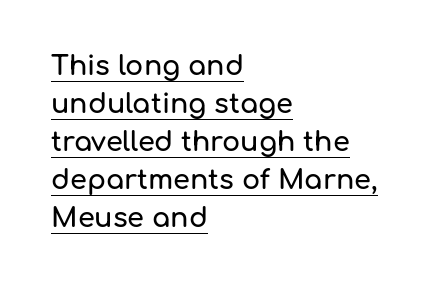
The paragraph shown leans on its left margin. There is no visible air inserted between adjacent glyphs. Honestly, the row spacing looks completely unremarkable. The letters stand straight up with perfectly vertical stems. The words here are underlined.
